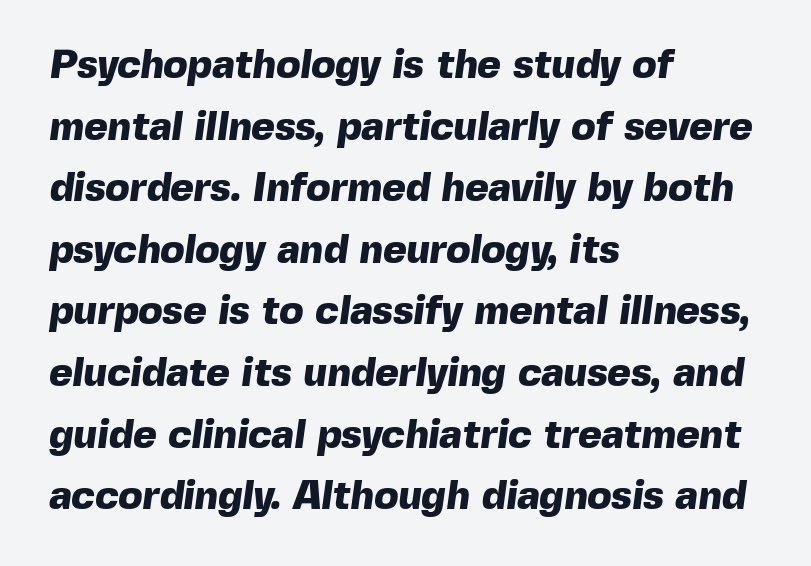
{"serif": "no", "bold": "yes", "weight": "heavy", "width": "normal", "x_height": "medium", "monospaced": "no", "underline": "no", "align": "left", "line_spacing": "normal", "line_spacing_ratio": 1.54, "letter_spacing": "normal", "letter_spacing_em": 0.0, "glyph_px": 40}
